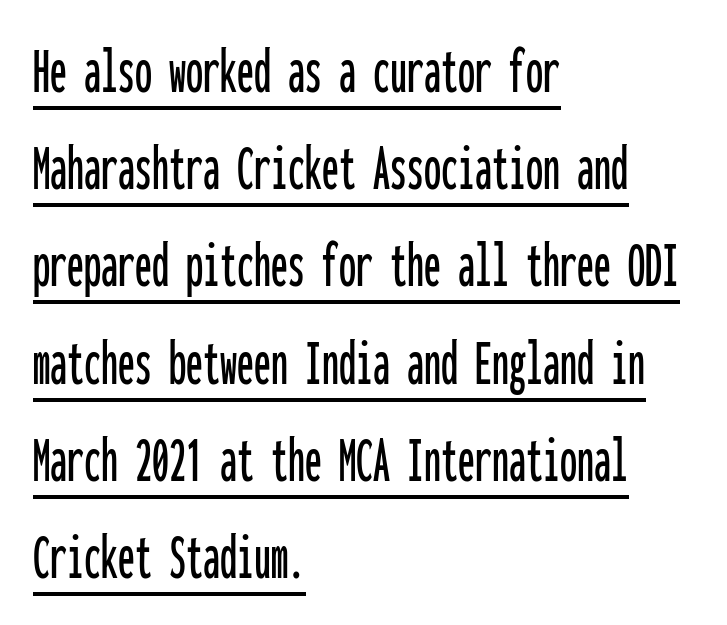
{"serif": "no", "italic": "no", "width": "condensed", "stroke_contrast": "low", "x_height": "medium", "monospaced": "yes", "underline": "yes", "align": "left", "line_spacing": "normal", "line_spacing_ratio": 1.43, "letter_spacing": "normal", "letter_spacing_em": 0.0, "glyph_px": 68}
